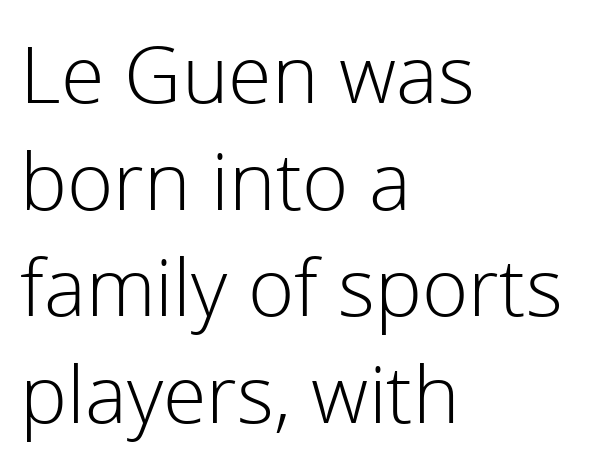
The image shows 79 px light sans-serif type, upright; set left-aligned, normal line spacing (1.35x), normal letter spacing, not underlined; low stroke contrast and a medium x-height.
